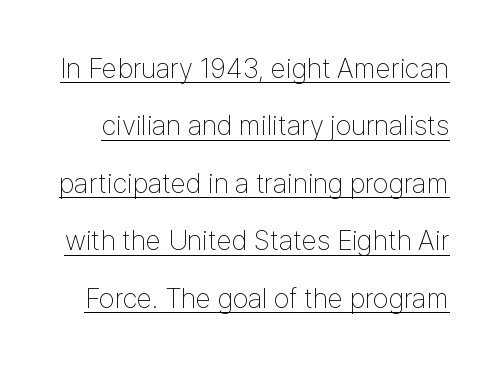
Looks like regular typesetting: each glyph gets only the width it needs. This rendering leaves character spacing at its baseline value. Tall strokes in this sample are plumb rather than angled. Each letter's strokes conclude bluntly, with no projecting serifs. Students, observe: this is what heavily led, spacious text looks like.
